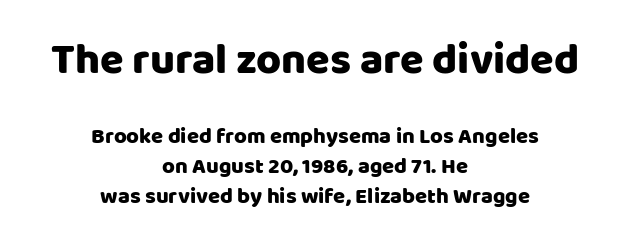
{"serif": "no", "italic": "no", "width": "normal", "stroke_contrast": "low", "x_height": "large", "monospaced": "no", "underline": "no", "align": "center", "line_spacing": "normal", "line_spacing_ratio": 1.35, "letter_spacing": "normal", "letter_spacing_em": 0.0, "larger_block": "first", "size_ratio": 1.95, "glyph_px": 43}
